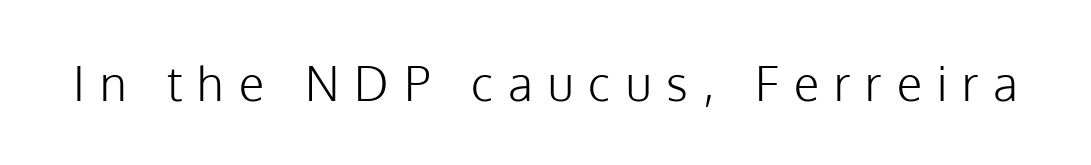
Descenders are the only things crossing below the line. This reads as an unemphasized weight, regular at the heaviest. A typesetter would call this proportional, since set widths differ per character. The lettering stays uniformly vertical, giving the passage a roman look. This rendering employs a face without finishing strokes, i.e., a sans-serif. Is the letter spacing exaggerated? Yes — the characters are pushed far apart.
